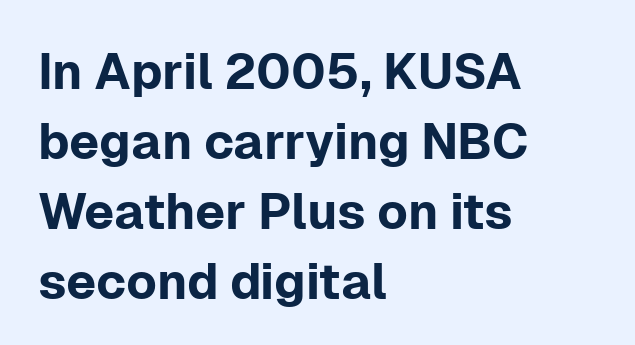
The image shows 50 px sans-serif type, upright; set left-aligned, normal line spacing (1.4x), normal letter spacing, not underlined; low stroke contrast and a medium x-height.
